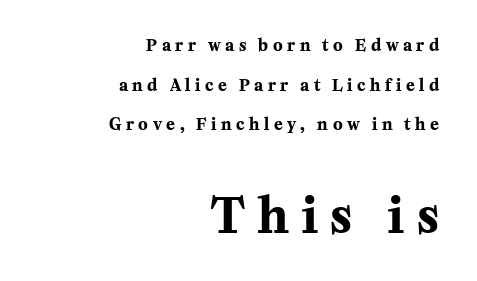
Q: Is the text bold? A: Yes.
Q: Is the text italic (slanted)? A: No, it is upright.
Q: Is the typeface a serif or a sans-serif typeface? A: Serif.
Q: Is the text underlined? A: No.
Q: How is the paragraph aligned? A: Right-aligned.
Q: Is the spacing between letters normal or unusually wide? A: Unusually wide.
Q: Is the spacing between lines tight, normal or loose? A: Loose.
Q: Which block of text is set in a larger size, the first (top) or the second (bottom)? A: The second (bottom) one.
Q: Width (condensed, normal, or wide)? A: Normal.
Q: Stroke contrast? A: Medium.
Q: x-height? A: Medium.
Q: Monospaced? A: No.
